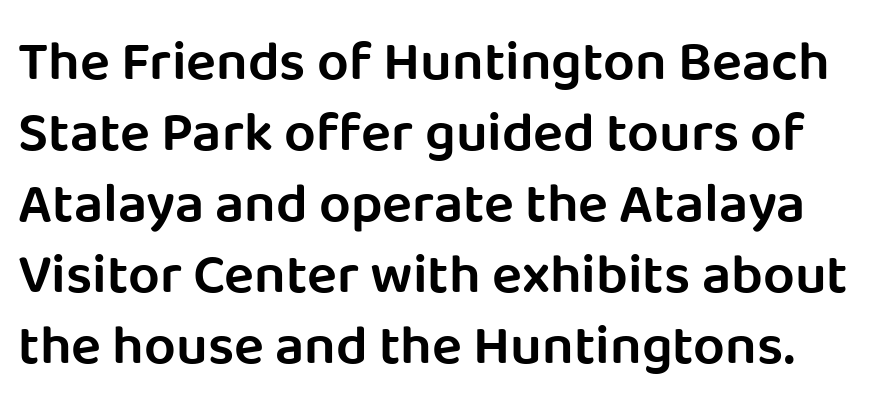
{"serif": "no", "italic": "no", "bold": "semi", "weight": "semibold", "width": "normal", "stroke_contrast": "low", "x_height": "large", "monospaced": "no", "underline": "no", "line_spacing": "normal", "line_spacing_ratio": 1.27, "letter_spacing": "normal", "letter_spacing_em": 0.0, "glyph_px": 56}
